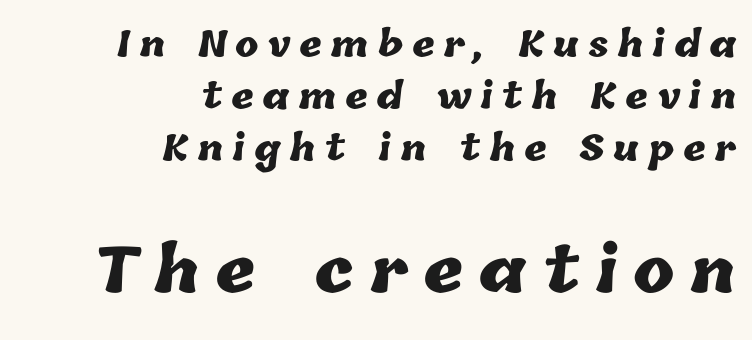
The image shows 62 px heavy type; set right-aligned, normal line spacing (1.48x), unusually wide letter spacing (+0.25 em), not underlined; the second (bottom) block is 1.77x larger; low stroke contrast and a medium x-height.
